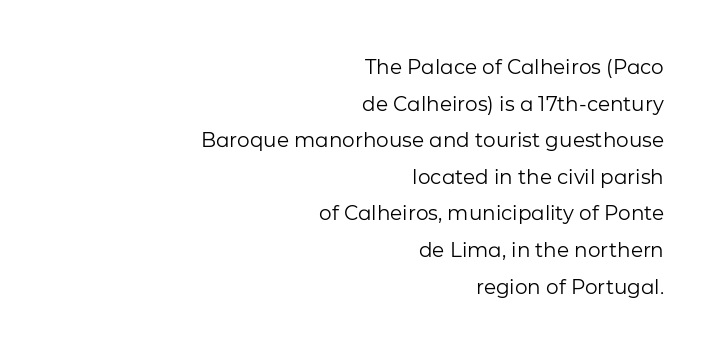
{"italic": "no", "bold": "no", "underline": "no", "align": "right", "line_spacing_ratio": 1.83, "letter_spacing": "normal", "letter_spacing_em": 0.0, "glyph_px": 20}
